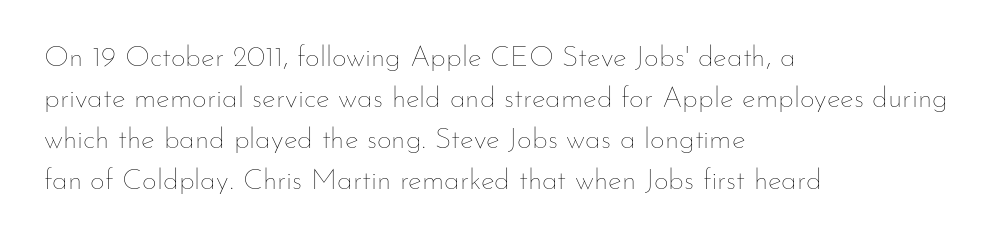
{"italic": "no", "bold": "no", "weight": "thin", "width": "normal", "stroke_contrast": "low", "x_height": "small", "monospaced": "no", "underline": "no", "align": "left", "line_spacing": "normal", "line_spacing_ratio": 1.41, "letter_spacing": "normal", "letter_spacing_em": 0.0, "glyph_px": 29}
